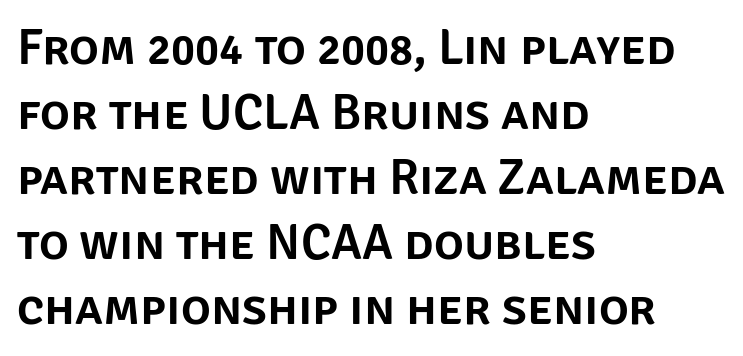
Do the letters lean? They stand straight. Glance below the letters and you will spot only blank space. The font family rendered here belongs to the sans-serif group. You could not count columns in this text — the font is proportionally spaced. Vertical spacing — default.
